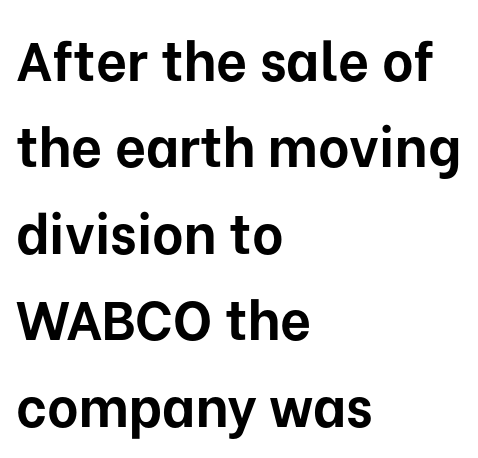
The image shows 54 px bold sans-serif type, upright; set left-aligned, normal line spacing (1.6x), normal letter spacing, not underlined; low stroke contrast and a medium x-height.
